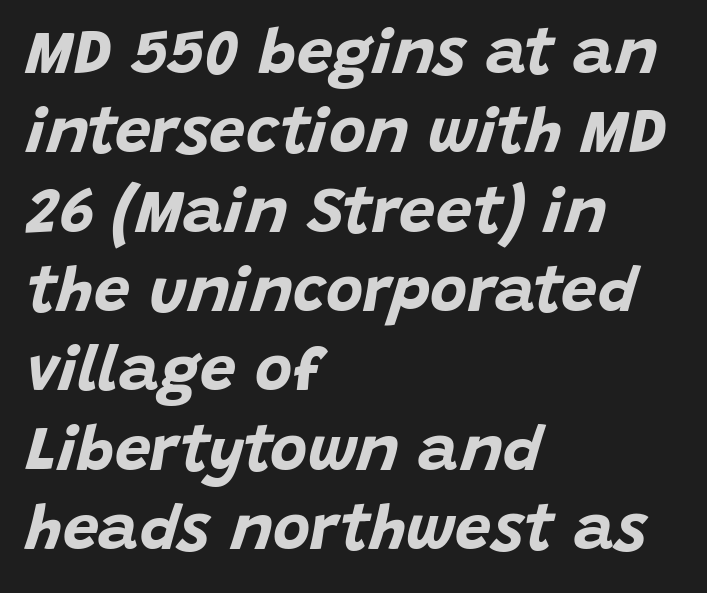
Q: Is the text bold? A: Yes.
Q: Is the text italic (slanted)? A: Yes, it leans right by about 15 degrees.
Q: Is the text underlined? A: No.
Q: How is the paragraph aligned? A: Left-aligned.
Q: Is the spacing between letters normal or unusually wide? A: Normal.
Q: Width (condensed, normal, or wide)? A: Normal.
Q: Stroke contrast? A: Low.
Q: x-height? A: Large.
Q: Monospaced? A: No.
